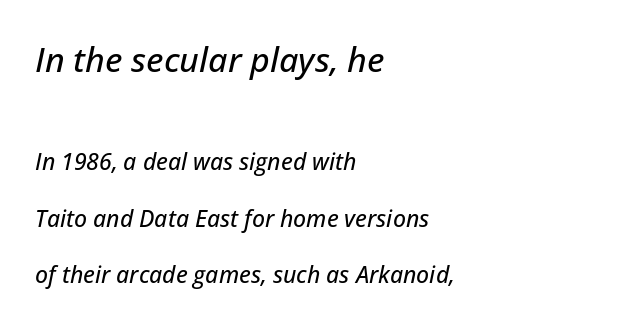
{"italic": "yes", "lean": "right", "slant_degrees": 12, "width": "normal", "stroke_contrast": "low", "x_height": "medium", "monospaced": "no", "underline": "no", "align": "left", "line_spacing": "loose", "line_spacing_ratio": 2.45, "letter_spacing": "normal", "letter_spacing_em": 0.0, "larger_block": "first", "size_ratio": 1.48, "glyph_px": 34}
